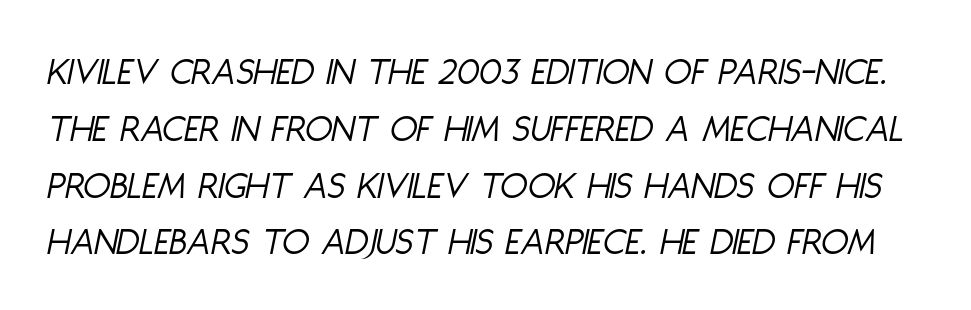
{"italic": "yes", "lean": "right", "slant_degrees": 11, "bold": "no", "weight": "light", "width": "condensed", "stroke_contrast": "low", "x_height": "large", "monospaced": "no", "underline": "no", "line_spacing": "normal", "line_spacing_ratio": 1.42, "letter_spacing": "normal", "letter_spacing_em": 0.0, "glyph_px": 40}
